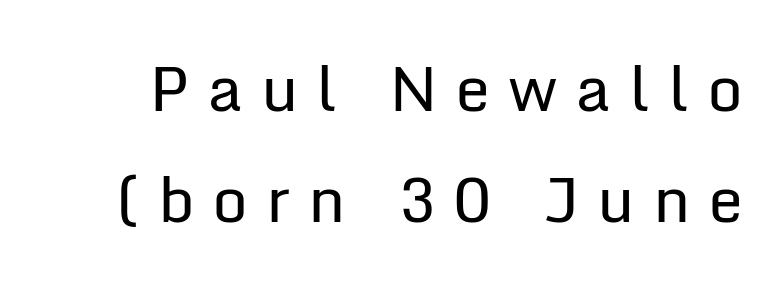
Q: Is the text bold? A: No.
Q: Is the text italic (slanted)? A: No, it is upright.
Q: Is the typeface a serif or a sans-serif typeface? A: Sans-serif.
Q: Is the text underlined? A: No.
Q: Is the spacing between letters normal or unusually wide? A: Unusually wide.
Q: Width (condensed, normal, or wide)? A: Normal.
Q: Stroke contrast? A: Low.
Q: x-height? A: Medium.
Q: Monospaced? A: No.
